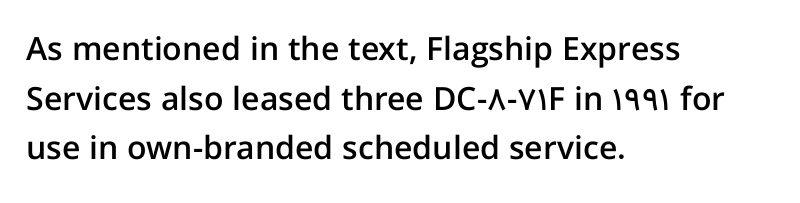
The image shows 32 px semibold sans-serif type, upright; set left-aligned, normal line spacing (1.55x), normal letter spacing, not underlined; low stroke contrast and a medium x-height.
